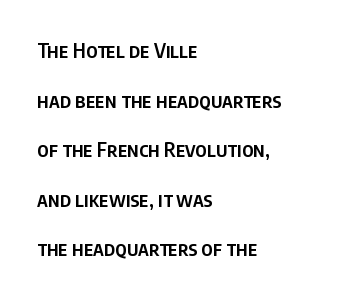
Q: Is the text bold? A: Semi-bold.
Q: Is the text italic (slanted)? A: No, it is upright.
Q: Is the text underlined? A: No.
Q: How is the paragraph aligned? A: Left-aligned.
Q: Is the spacing between letters normal or unusually wide? A: Normal.
Q: Is the spacing between lines tight, normal or loose? A: Loose.
